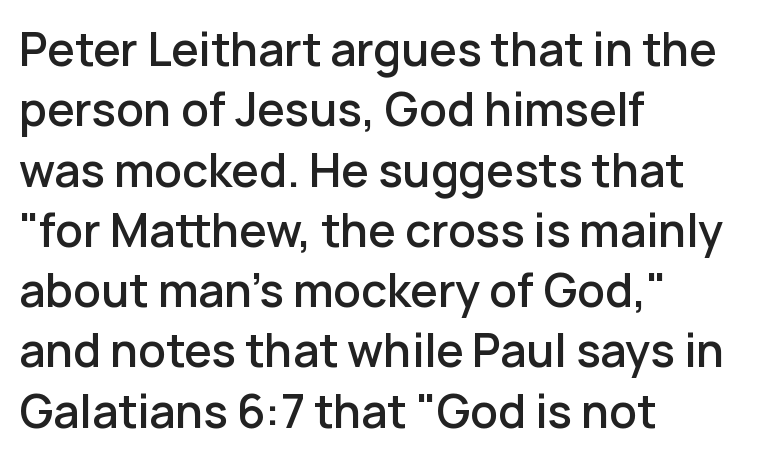
Q: Is the text bold? A: Semi-bold.
Q: Is the text italic (slanted)? A: No, it is upright.
Q: Is the typeface a serif or a sans-serif typeface? A: Sans-serif.
Q: Is the text underlined? A: No.
Q: How is the paragraph aligned? A: Left-aligned.
Q: Is the spacing between letters normal or unusually wide? A: Normal.
Q: Is the spacing between lines tight, normal or loose? A: Normal.
Q: Width (condensed, normal, or wide)? A: Normal.
Q: Stroke contrast? A: Low.
Q: x-height? A: Medium.
Q: Monospaced? A: No.
